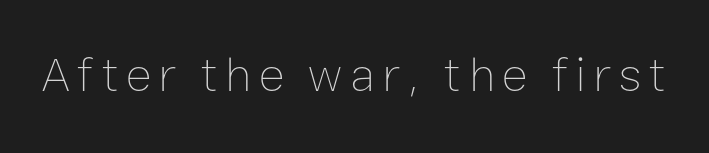
Weight: in the light-to-regular range. Ascenders rise straight up at ninety degrees. The area under the type is left untouched. Think of a printed novel: that variable character pitch is what you see here.
